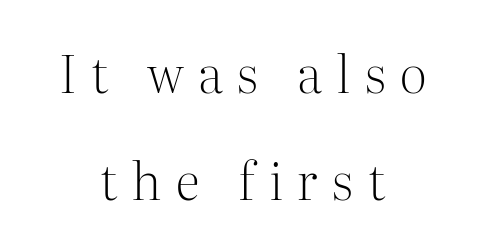
{"serif": "yes", "italic": "no", "bold": "no", "weight": "light", "width": "normal", "stroke_contrast": "medium", "x_height": "medium", "monospaced": "no", "underline": "no", "align": "center", "line_spacing": "loose", "line_spacing_ratio": 2.1, "letter_spacing": "wide", "letter_spacing_em": 0.28, "glyph_px": 51}
